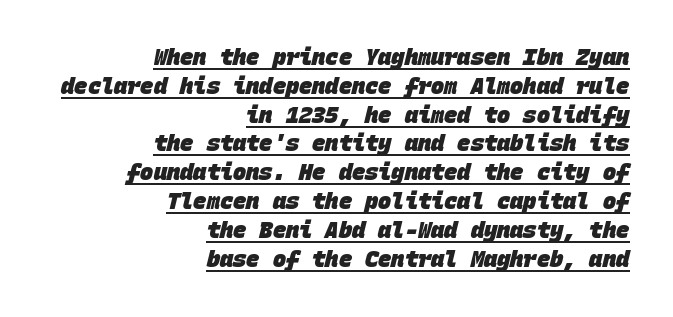
The image shows 22 px bold type; set right-aligned, normal line spacing (1.31x), normal letter spacing, underlined.
